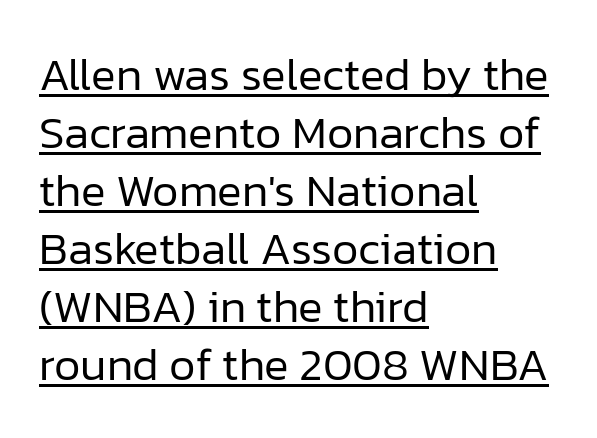
Q: Is the text bold? A: No.
Q: Is the text italic (slanted)? A: No, it is upright.
Q: Is the typeface a serif or a sans-serif typeface? A: Sans-serif.
Q: Is the text underlined? A: Yes.
Q: How is the paragraph aligned? A: Left-aligned.
Q: Is the spacing between letters normal or unusually wide? A: Normal.
Q: Is the spacing between lines tight, normal or loose? A: Normal.
Q: Width (condensed, normal, or wide)? A: Normal.
Q: Stroke contrast? A: Low.
Q: x-height? A: Medium.
Q: Monospaced? A: No.
